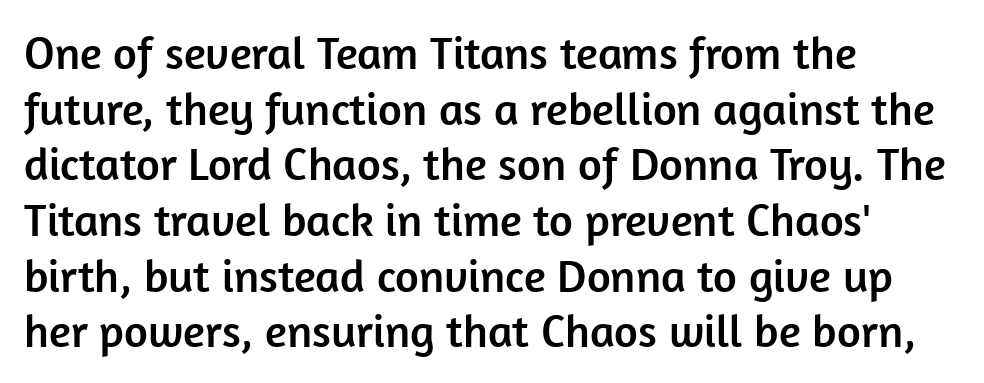
The compositor pushed each line to the left boundary. This is sans-serif lettering, the kind often seen on screens and signage. Every stem runs plumb, perpendicular to the baseline. The area under the type is left untouched.
